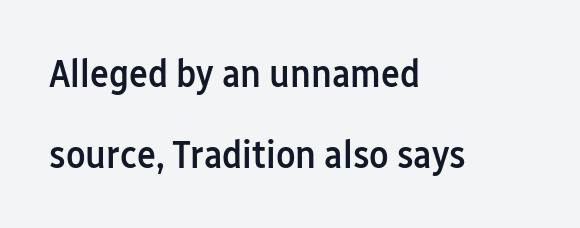
Q: Is the text bold? A: Semi-bold.
Q: Is the text italic (slanted)? A: No, it is upright.
Q: Is the typeface a serif or a sans-serif typeface? A: Sans-serif.
Q: Is the text underlined? A: No.
Q: How is the paragraph aligned? A: Left-aligned.
Q: Is the spacing between letters normal or unusually wide? A: Normal.
Q: Is the spacing between lines tight, normal or loose? A: Loose.
Q: Width (condensed, normal, or wide)? A: Condensed.
Q: Stroke contrast? A: Low.
Q: x-height? A: Medium.
Q: Monospaced? A: No.
